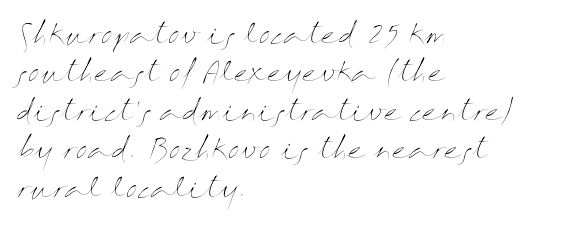
The image shows 26 px text type; set left-aligned, normal line spacing (1.48x), normal letter spacing, not underlined.
